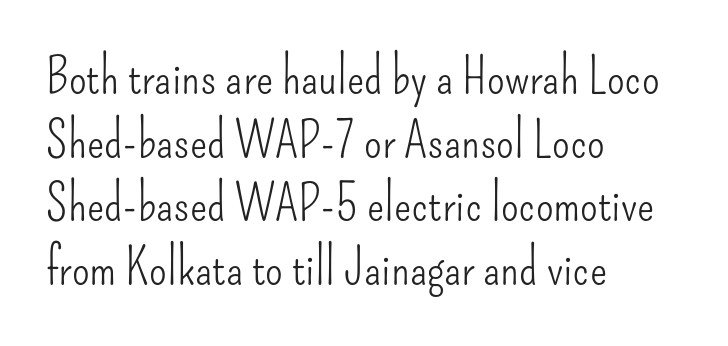
Q: Is the text bold? A: No.
Q: Is the text italic (slanted)? A: No, it is upright.
Q: Is the typeface a serif or a sans-serif typeface? A: Sans-serif.
Q: Is the text underlined? A: No.
Q: How is the paragraph aligned? A: Left-aligned.
Q: Is the spacing between letters normal or unusually wide? A: Normal.
Q: Is the spacing between lines tight, normal or loose? A: Normal.
Q: Width (condensed, normal, or wide)? A: Condensed.
Q: Stroke contrast? A: Low.
Q: x-height? A: Small.
Q: Monospaced? A: No.
